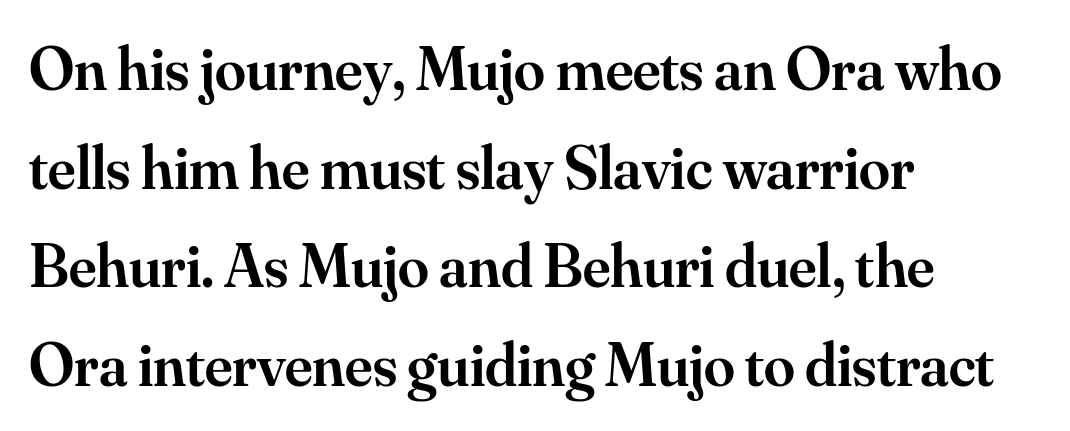
Horizontally, the lines are justified to the leading edge only. There is no visible air inserted between adjacent glyphs. A semibold gives these letters moderate extra thickness, short of bold. The block of text has a typical density, with ordinary space between rows. Style check: upright. The type family on display is of the serif kind.
